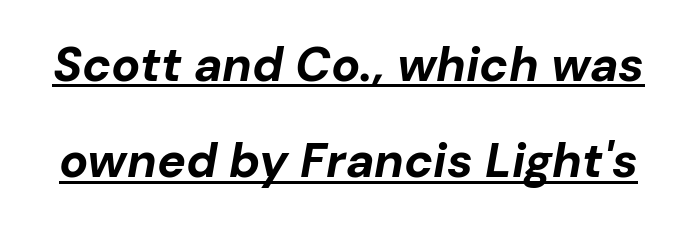
{"italic": "yes", "lean": "right", "slant_degrees": 10, "bold": "yes", "weight": "bold", "width": "normal", "stroke_contrast": "low", "x_height": "medium", "monospaced": "no", "underline": "yes", "line_spacing": "loose", "line_spacing_ratio": 2.01, "letter_spacing": "normal", "letter_spacing_em": 0.0, "glyph_px": 48}
